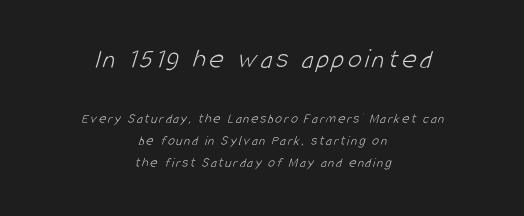
Q: Is the text bold? A: No.
Q: Is the typeface a serif or a sans-serif typeface? A: Sans-serif.
Q: Is the text underlined? A: No.
Q: How is the paragraph aligned? A: Centered.
Q: Is the spacing between lines tight, normal or loose? A: Normal.
Q: Which block of text is set in a larger size, the first (top) or the second (bottom)? A: The first (top) one.
Q: Width (condensed, normal, or wide)? A: Condensed.
Q: Stroke contrast? A: Low.
Q: x-height? A: Large.
Q: Monospaced? A: No.
